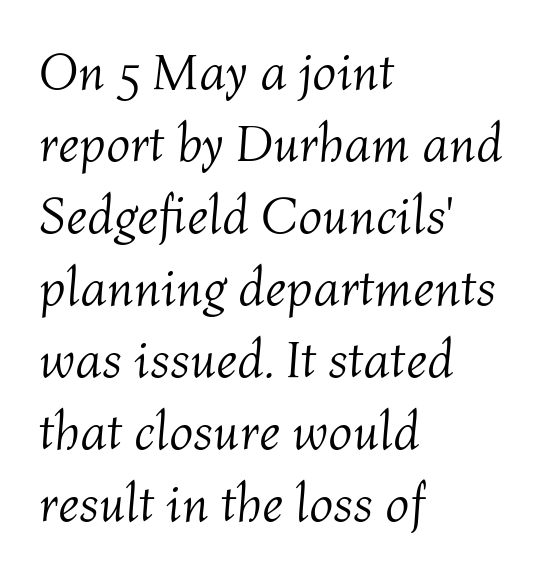
Q: Is the text bold? A: No.
Q: Is the text italic (slanted)? A: Yes, it leans right by about 4 degrees.
Q: Is the text underlined? A: No.
Q: How is the paragraph aligned? A: Left-aligned.
Q: Is the spacing between letters normal or unusually wide? A: Normal.
Q: Is the spacing between lines tight, normal or loose? A: Normal.
Q: Width (condensed, normal, or wide)? A: Normal.
Q: Stroke contrast? A: Medium.
Q: x-height? A: Medium.
Q: Monospaced? A: No.
